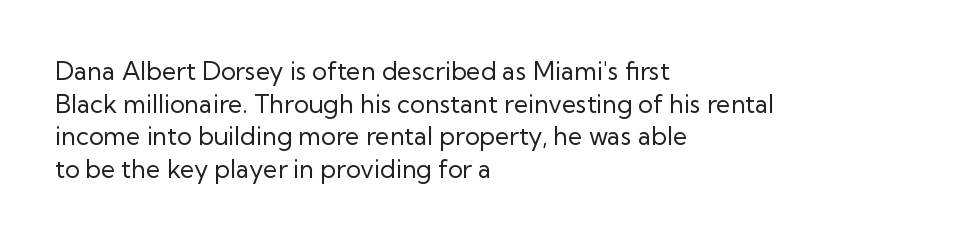
Q: Is the text bold? A: No.
Q: Is the text italic (slanted)? A: No, it is upright.
Q: Is the text underlined? A: No.
Q: How is the paragraph aligned? A: Left-aligned.
Q: Is the spacing between letters normal or unusually wide? A: Normal.
Q: Is the spacing between lines tight, normal or loose? A: Normal.
